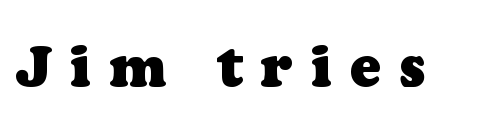
Q: Is the text bold? A: Yes.
Q: Is the typeface a serif or a sans-serif typeface? A: Serif.
Q: Is the text underlined? A: No.
Q: Is the spacing between letters normal or unusually wide? A: Unusually wide.
Q: Width (condensed, normal, or wide)? A: Normal.
Q: Stroke contrast? A: Low.
Q: x-height? A: Medium.
Q: Monospaced? A: No.
